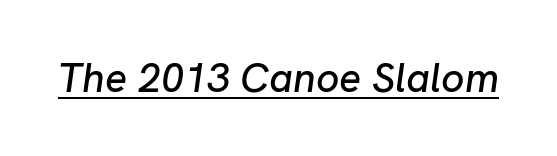
Characters are canted at an angle relative to the baseline's perpendicular. There is no visible air inserted between adjacent glyphs. Character widths vary here, with narrow letters taking less room than wide ones. Notice how a bar underscores the lettering throughout.
